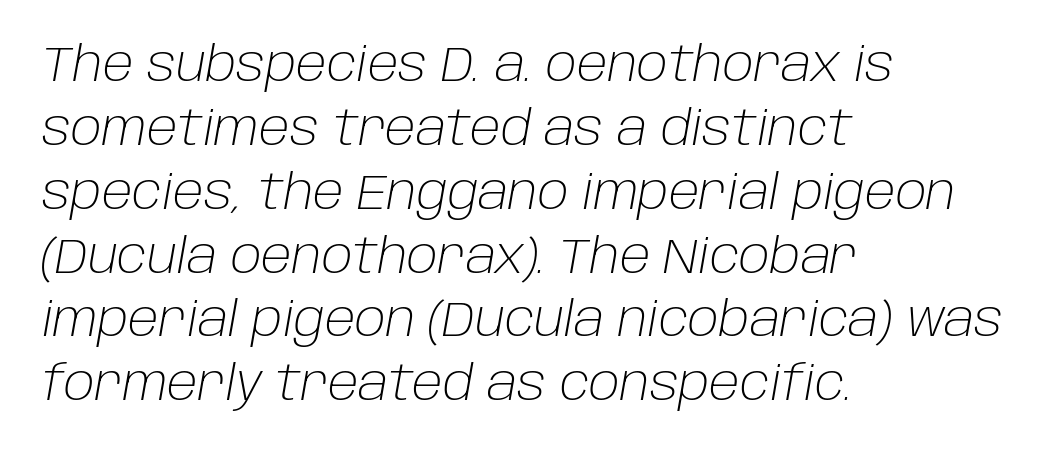
The image shows 48 px light type, italic (leaning right); set left-aligned, normal line spacing (1.33x), normal letter spacing, not underlined; low stroke contrast and a large x-height.
